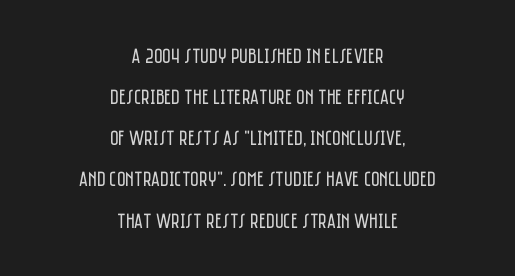
The image shows 21 px text type, upright; set centered, loose line spacing (1.96x), normal letter spacing, not underlined.
